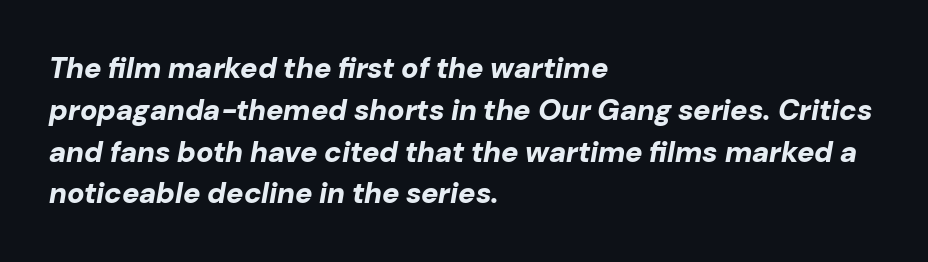
The image shows 29 px bold type, italic (leaning right); set left-aligned, normal line spacing (1.44x), normal letter spacing, not underlined; low stroke contrast and a medium x-height.
